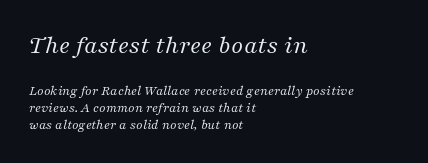
{"italic": "yes", "lean": "right", "slant_degrees": 16, "bold": "no", "underline": "no", "align": "left", "line_spacing_ratio": 1.22, "letter_spacing": "normal", "letter_spacing_em": 0.0, "larger_block": "first", "size_ratio": 1.86, "glyph_px": 26}
